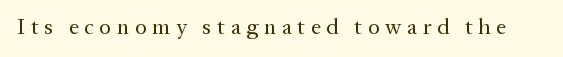
Q: Is the text bold? A: No.
Q: Is the text italic (slanted)? A: No, it is upright.
Q: Is the text underlined? A: No.
Q: Is the spacing between letters normal or unusually wide? A: Unusually wide.
